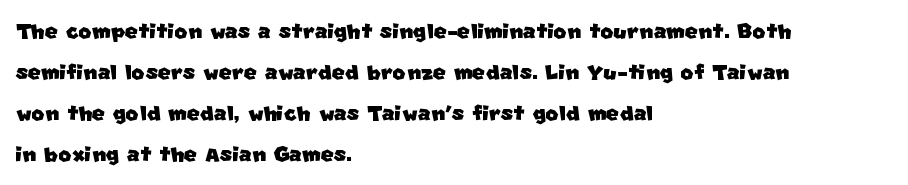
Nobody touched the tracking dial on this one. This sample has the flowing, uneven cadence of proportional lettering. Check the space under the baseline: it is left empty. Nothing sits at the stroke ends, so this counts as sans-serif. The setting favours the left margin, as ordinary paragraphs usually do.
